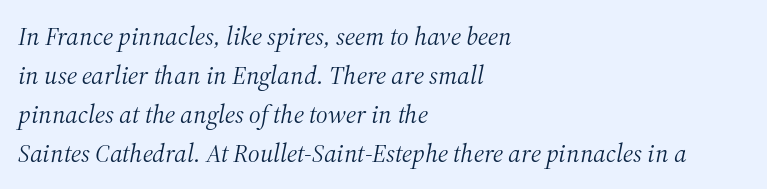
The image shows 26 px text type, italic (leaning right); set left-aligned, normal line spacing (1.5x), normal letter spacing, not underlined.
